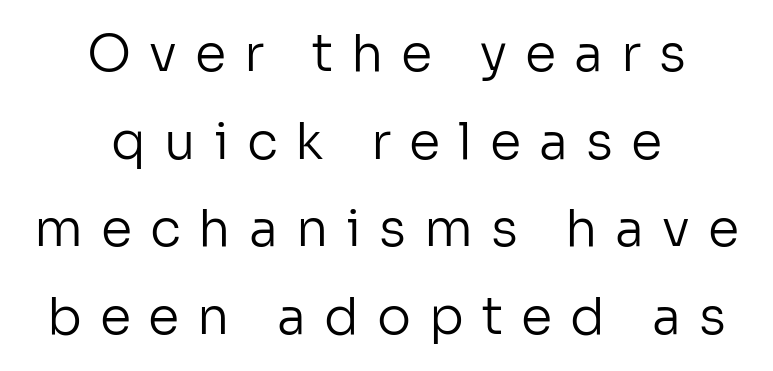
Are there feet on the stems? There aren't — it's a sans. Varying glyph widths throughout — classic text-font behaviour. The letterforms stand isolated, each surrounded by extra space. Every stem runs plumb, perpendicular to the baseline.
